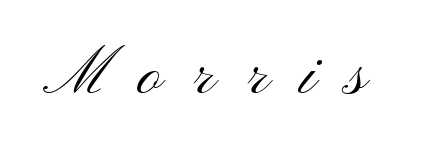
{"serif": "no", "bold": "no", "weight": "light", "width": "wide", "stroke_contrast": "medium", "x_height": "small", "monospaced": "no", "underline": "no", "letter_spacing": "wide", "letter_spacing_em": 0.48, "glyph_px": 66}
